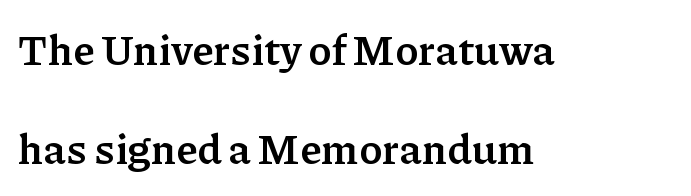
{"serif": "yes", "italic": "no", "bold": "yes", "weight": "semibold", "width": "normal", "stroke_contrast": "low", "x_height": "medium", "monospaced": "no", "underline": "no", "align": "left", "line_spacing": "loose", "line_spacing_ratio": 2.35, "letter_spacing": "normal", "letter_spacing_em": 0.0, "glyph_px": 42}
